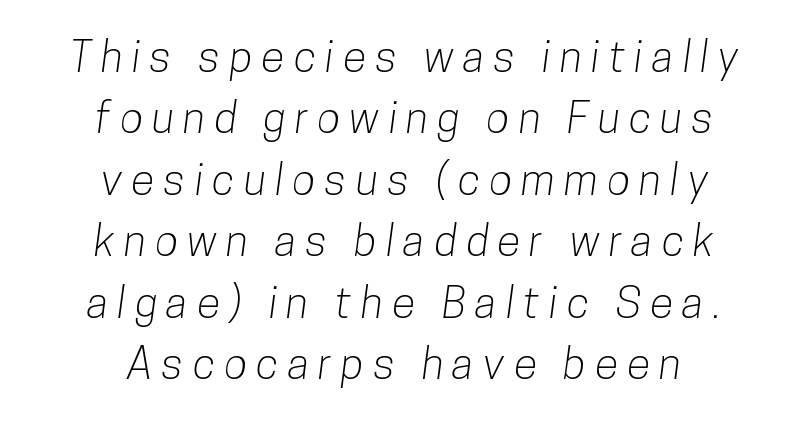
Q: Is the typeface a serif or a sans-serif typeface? A: Sans-serif.
Q: Is the text underlined? A: No.
Q: How is the paragraph aligned? A: Centered.
Q: Is the spacing between letters normal or unusually wide? A: Unusually wide.
Q: Is the spacing between lines tight, normal or loose? A: Normal.
Q: Width (condensed, normal, or wide)? A: Condensed.
Q: Stroke contrast? A: Low.
Q: x-height? A: Medium.
Q: Monospaced? A: No.
